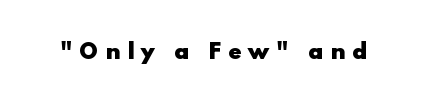
Q: Is the text bold? A: Yes.
Q: Is the text italic (slanted)? A: No, it is upright.
Q: Is the text underlined? A: No.
Q: Is the spacing between letters normal or unusually wide? A: Unusually wide.
